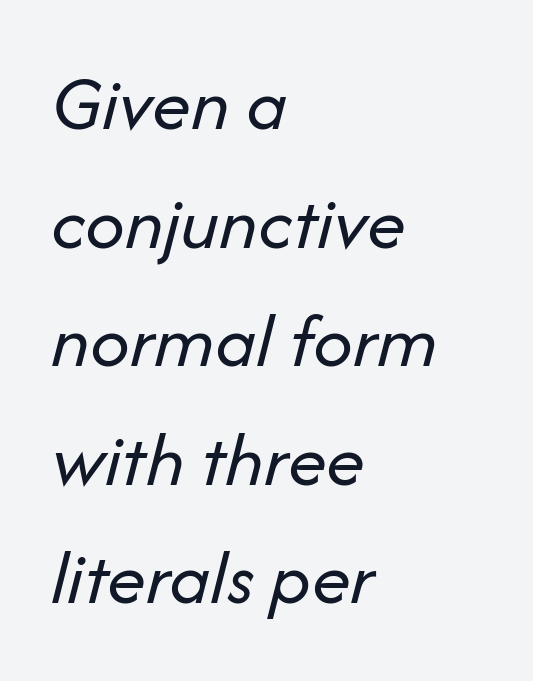
Q: Is the text bold? A: No.
Q: Is the text italic (slanted)? A: Yes, it leans right by about 14 degrees.
Q: Is the text underlined? A: No.
Q: How is the paragraph aligned? A: Left-aligned.
Q: Is the spacing between letters normal or unusually wide? A: Normal.
Q: Is the spacing between lines tight, normal or loose? A: Normal.
Q: Width (condensed, normal, or wide)? A: Normal.
Q: Stroke contrast? A: Low.
Q: x-height? A: Medium.
Q: Monospaced? A: No.
